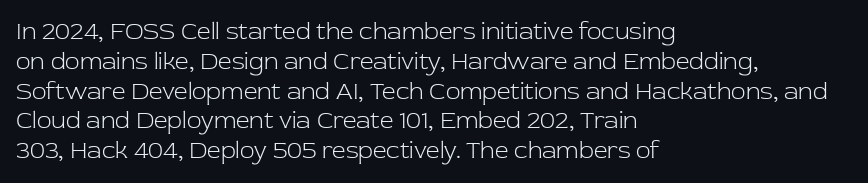
The image shows 24 px text type, upright; set left-aligned, line spacing 1.24x, normal letter spacing, not underlined.
